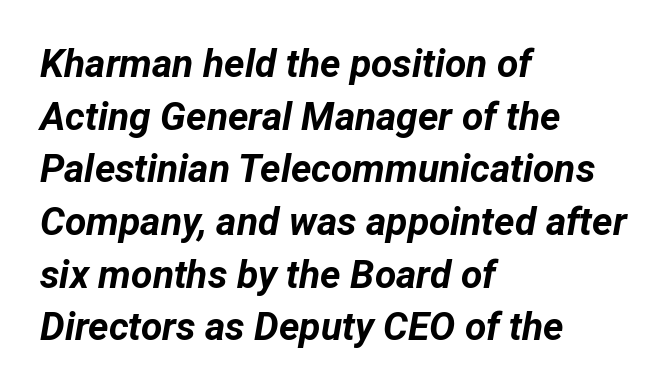
Q: Is the text bold? A: Yes.
Q: Is the text italic (slanted)? A: Yes, it leans right by about 12 degrees.
Q: Is the text underlined? A: No.
Q: How is the paragraph aligned? A: Left-aligned.
Q: Is the spacing between letters normal or unusually wide? A: Normal.
Q: Is the spacing between lines tight, normal or loose? A: Normal.
Q: Width (condensed, normal, or wide)? A: Normal.
Q: Stroke contrast? A: Low.
Q: x-height? A: Medium.
Q: Monospaced? A: No.
